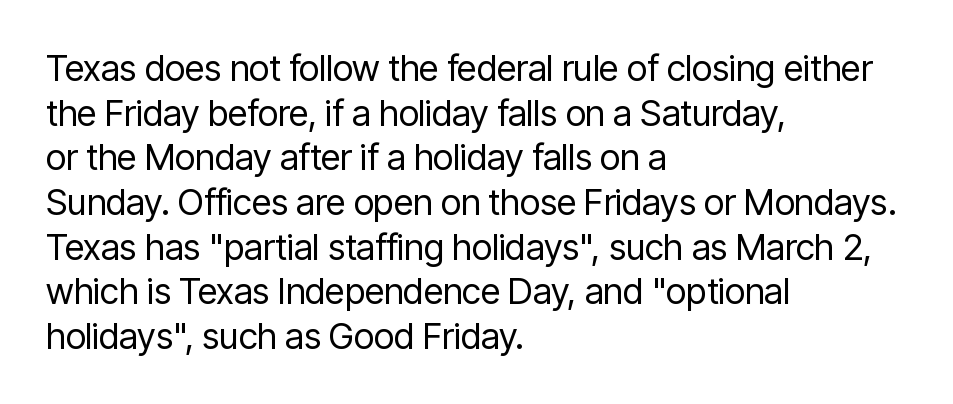
The image shows 36 px regular-weight, condensed sans-serif type, upright; set left-aligned, line spacing 1.24x, normal letter spacing, not underlined; low stroke contrast and a medium x-height.
